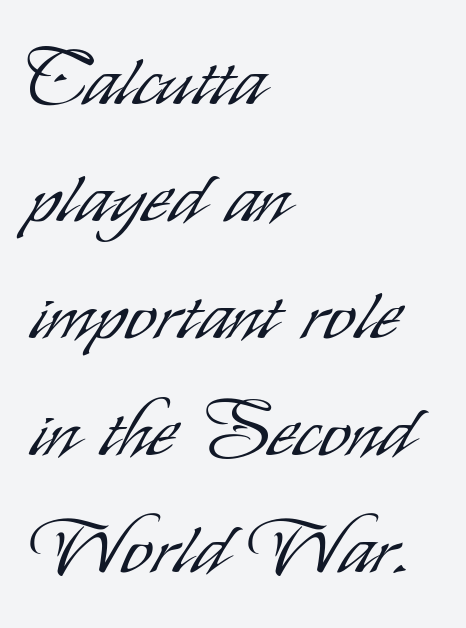
The passage shown is typed in a proportional face where columns would drift. The weight tops out at a normal text grade. The line texture is even and compact thanks to regular tracking. Reading down the block, your eye returns to a fixed left position each line.
